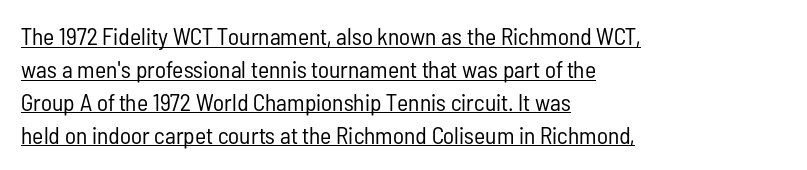
Q: Is the text bold? A: No.
Q: Is the text italic (slanted)? A: No, it is upright.
Q: Is the text underlined? A: Yes.
Q: How is the paragraph aligned? A: Left-aligned.
Q: Is the spacing between letters normal or unusually wide? A: Normal.
Q: Is the spacing between lines tight, normal or loose? A: Normal.
